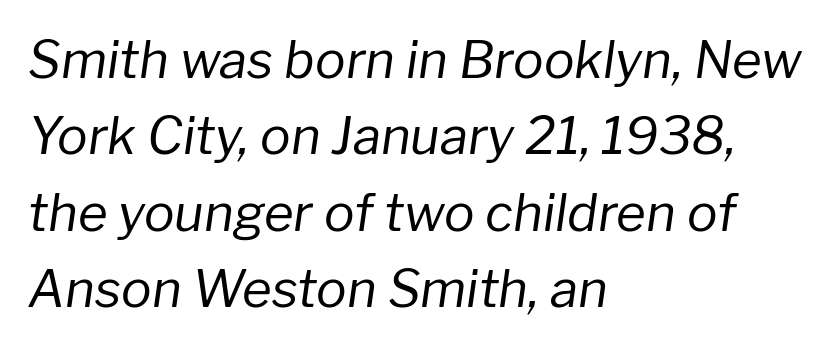
The setting favours the left margin, as ordinary paragraphs usually do. Does the leading feel generous? No, just average. Tracking value appears to be zero — textbook default spacing. No letter is thick-stroked: the sample isn't bold. The rendering uses natural spacing where letterforms have individual widths. Check under the words: just untouched page.
